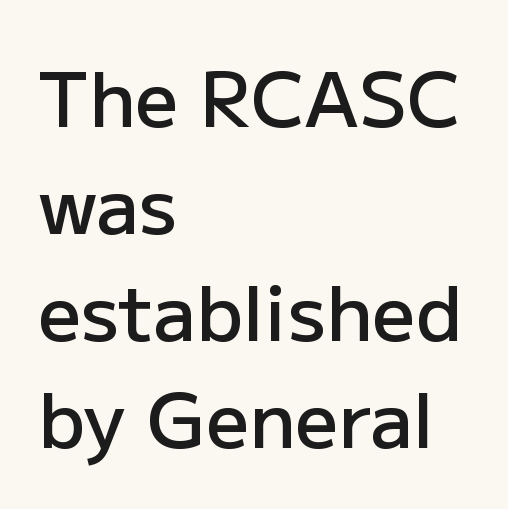
The image shows 76 px semibold sans-serif type, upright; set left-aligned, normal line spacing (1.41x), normal letter spacing, not underlined; low stroke contrast and a medium x-height.
